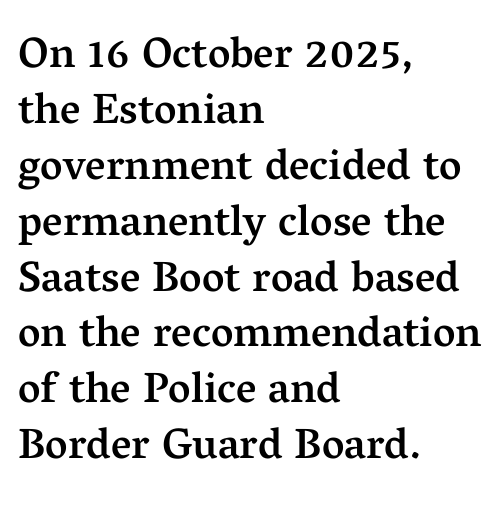
{"serif": "yes", "italic": "no", "bold": "semi", "weight": "semibold", "width": "normal", "stroke_contrast": "medium", "x_height": "medium", "monospaced": "no", "underline": "no", "align": "left", "line_spacing": "normal", "line_spacing_ratio": 1.3, "letter_spacing": "normal", "letter_spacing_em": 0.0, "glyph_px": 43}
